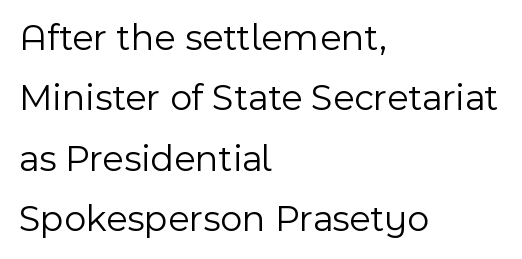
{"serif": "no", "italic": "no", "bold": "no", "weight": "light", "width": "normal", "x_height": "medium", "monospaced": "no", "underline": "no", "align": "left", "line_spacing": "normal", "line_spacing_ratio": 1.59, "letter_spacing": "normal", "letter_spacing_em": 0.0, "glyph_px": 38}
